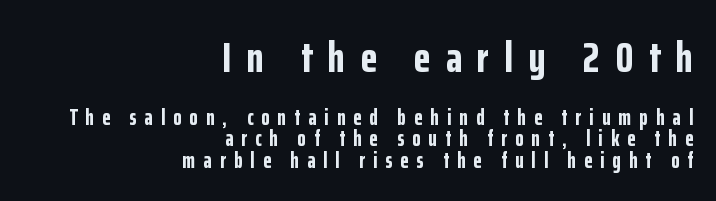
Display-style spreading of the glyphs; the letterfit is very open. Just letters on the line, the space beneath them empty. The glyphs have the mass of a bold cut. The font family rendered here belongs to the sans-serif group. Ascenders rise straight up at ninety degrees.
